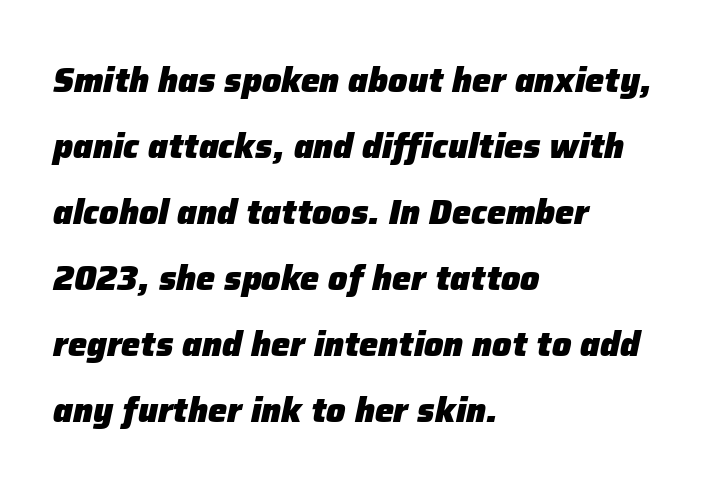
The image shows 34 px heavy type, italic (leaning right); set left-aligned, loose line spacing (1.94x), normal letter spacing, not underlined; low stroke contrast and a medium x-height.
